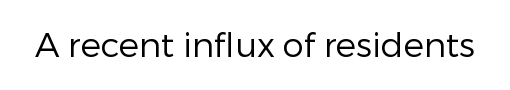
The rendering keeps characters at their native spacing. Serif or sans? Sans — the stroke terminals are bare. Heaviness? Minimal to ordinary, like unemphasized prose. This sample uses an upright cut, with every glyph sitting square on the baseline. Proportional: the letters do not fall into vertical columns. Glance below the letters and you will spot only blank space.
